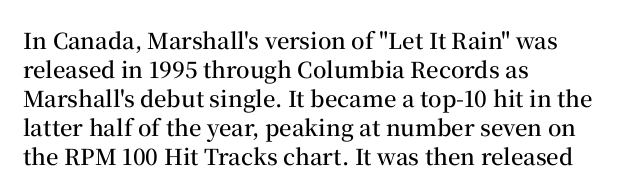
{"italic": "no", "bold": "semi", "underline": "no", "align": "left", "line_spacing": "normal", "line_spacing_ratio": 1.32, "letter_spacing": "normal", "letter_spacing_em": 0.0, "glyph_px": 22}
